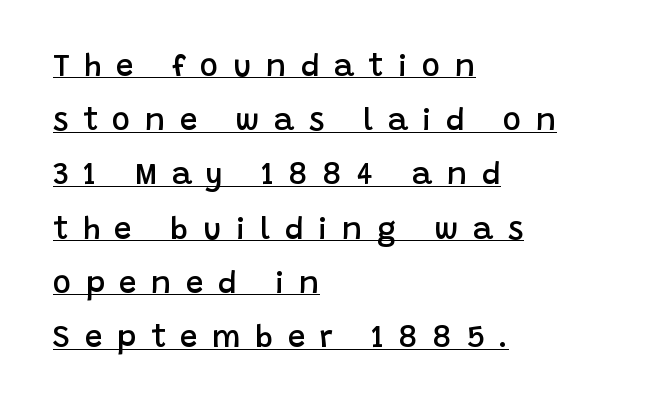
{"serif": "no", "italic": "no", "bold": "semi", "weight": "semibold", "width": "normal", "stroke_contrast": "low", "x_height": "large", "monospaced": "no", "underline": "yes", "align": "left", "line_spacing_ratio": 1.75, "letter_spacing": "wide", "letter_spacing_em": 0.47, "glyph_px": 31}
